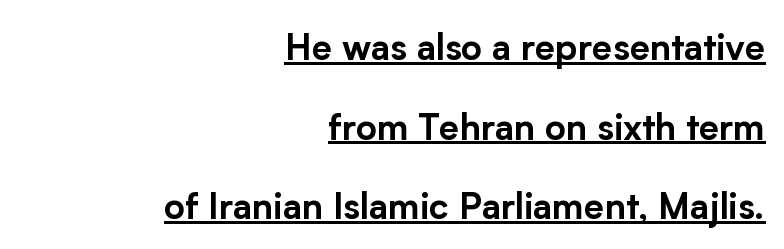
{"serif": "no", "italic": "no", "width": "normal", "stroke_contrast": "low", "x_height": "medium", "monospaced": "no", "underline": "yes", "align": "right", "line_spacing": "loose", "line_spacing_ratio": 2.21, "letter_spacing": "normal", "letter_spacing_em": 0.0, "glyph_px": 36}
